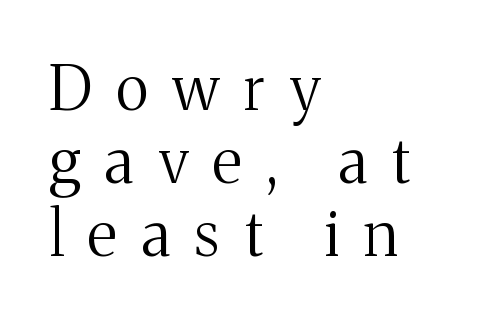
All the whitespace from short lines collects on the right. It's the straight-up-and-down kind of type. On a weight scale, this lands at 450 or below. Observe the wide spacing: letters keep a clear distance from each other.
